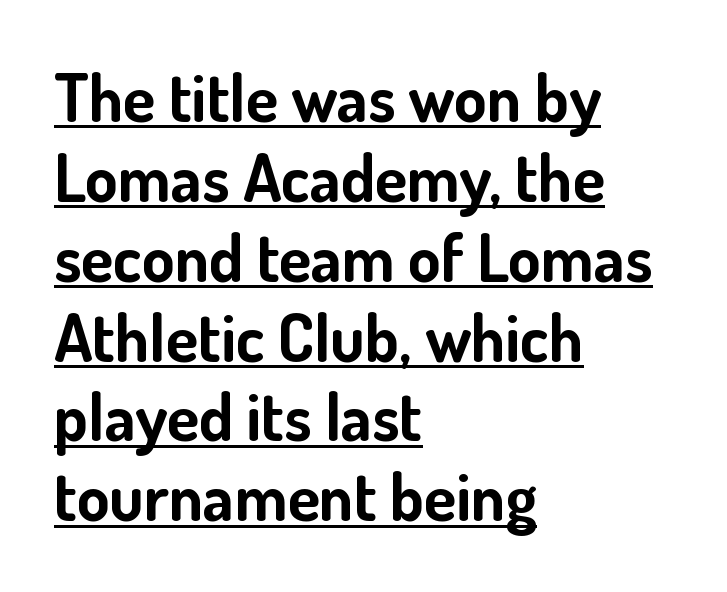
{"serif": "no", "italic": "no", "bold": "yes", "weight": "bold", "width": "normal", "stroke_contrast": "low", "x_height": "small", "monospaced": "no", "underline": "yes", "align": "left", "line_spacing_ratio": 1.21, "letter_spacing": "normal", "letter_spacing_em": 0.0, "glyph_px": 66}
